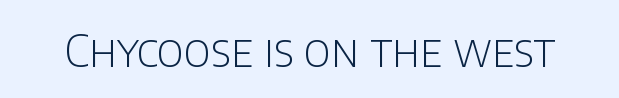
Q: Is the text bold? A: No.
Q: Is the text italic (slanted)? A: No, it is upright.
Q: Is the typeface a serif or a sans-serif typeface? A: Sans-serif.
Q: Is the text underlined? A: No.
Q: Is the spacing between letters normal or unusually wide? A: Normal.
Q: Width (condensed, normal, or wide)? A: Normal.
Q: Stroke contrast? A: Low.
Q: x-height? A: Large.
Q: Monospaced? A: No.
